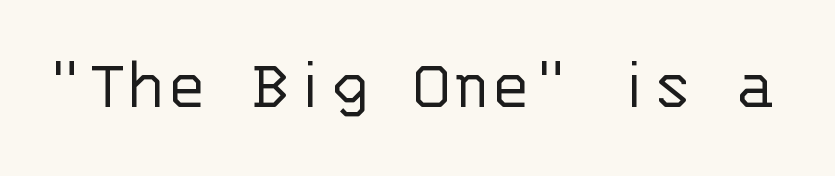
{"serif": "no", "italic": "no", "bold": "no", "weight": "light", "width": "normal", "stroke_contrast": "low", "x_height": "large", "monospaced": "yes", "underline": "no", "letter_spacing": "normal", "letter_spacing_em": 0.0, "glyph_px": 75}
